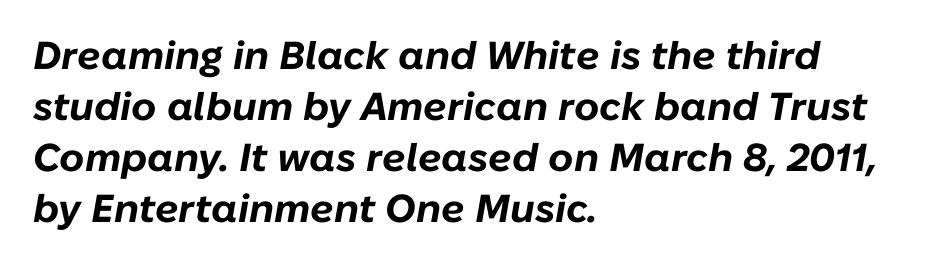
Q: Is the text bold? A: Yes.
Q: Is the text italic (slanted)? A: Yes, it leans right by about 10 degrees.
Q: Is the text underlined? A: No.
Q: How is the paragraph aligned? A: Left-aligned.
Q: Is the spacing between letters normal or unusually wide? A: Normal.
Q: Is the spacing between lines tight, normal or loose? A: Normal.
Q: Width (condensed, normal, or wide)? A: Normal.
Q: Stroke contrast? A: Low.
Q: x-height? A: Medium.
Q: Monospaced? A: No.
